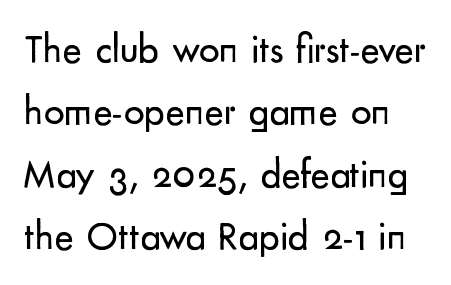
Q: Is the text bold? A: No.
Q: Is the text italic (slanted)? A: No, it is upright.
Q: Is the typeface a serif or a sans-serif typeface? A: Sans-serif.
Q: Is the text underlined? A: No.
Q: Is the spacing between letters normal or unusually wide? A: Normal.
Q: Is the spacing between lines tight, normal or loose? A: Normal.
Q: Width (condensed, normal, or wide)? A: Normal.
Q: Stroke contrast? A: Low.
Q: x-height? A: Small.
Q: Monospaced? A: No.
